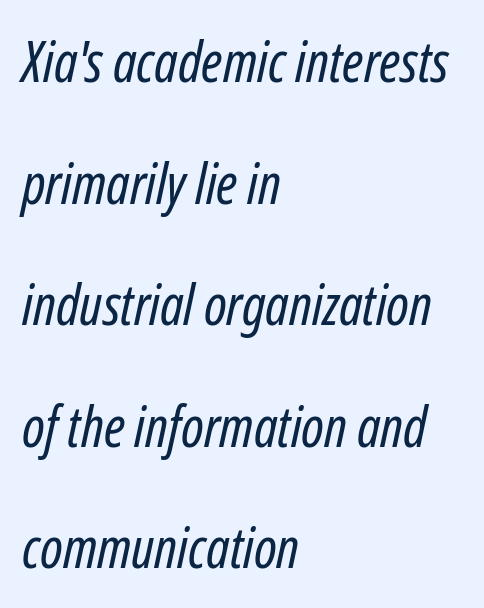
The image shows 56 px regular-weight, condensed type, italic (leaning right); set left-aligned, loose line spacing (2.17x), normal letter spacing, not underlined; low stroke contrast and a medium x-height.
